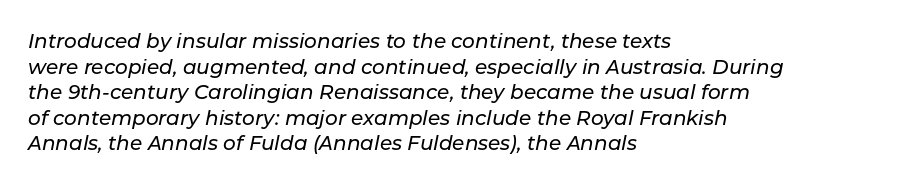
The zone under the glyphs is completely vacant. Each new line begins a customary step beneath the previous one. Is the type slanted? Yes — the strokes lean at a clear angle. Between one letter and the next there's only the usual sliver of space.
